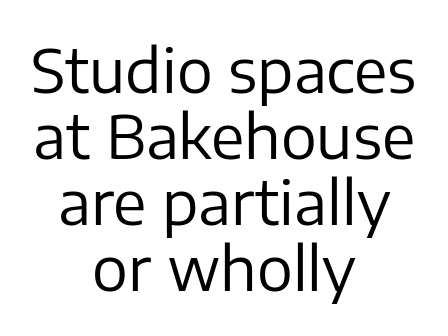
{"serif": "no", "italic": "no", "bold": "no", "weight": "regular", "width": "normal", "stroke_contrast": "low", "x_height": "medium", "monospaced": "no", "underline": "no", "align": "center", "line_spacing": "tight", "line_spacing_ratio": 1.1, "letter_spacing": "normal", "letter_spacing_em": 0.0, "glyph_px": 60}
